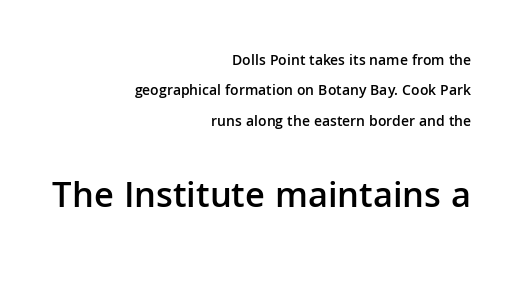
The image shows 37 px semibold sans-serif type, upright; set right-aligned, loose line spacing (2.02x), normal letter spacing, not underlined; the second (bottom) block is 2.47x larger; low stroke contrast and a medium x-height.
